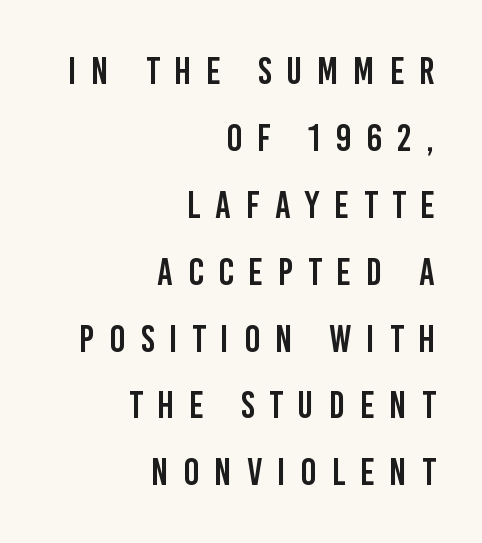
The image shows 38 px condensed sans-serif type, upright; set right-aligned, line spacing 1.76x, unusually wide letter spacing (+0.39 em), not underlined; low stroke contrast and a large x-height.
